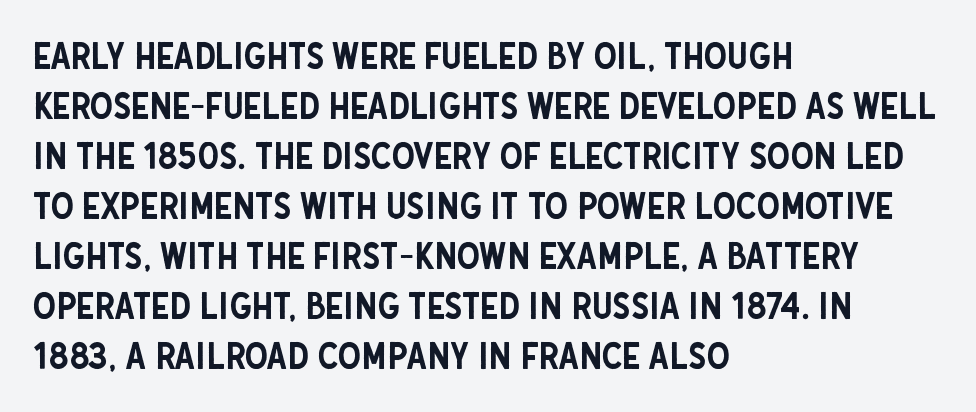
Posture: vertical. These lines are rendered in a variable-pitch font. In terms of letterform style, serifs are entirely absent. The words here are not underlined. The gaps between neighbouring characters are ordinary and unremarkable.
